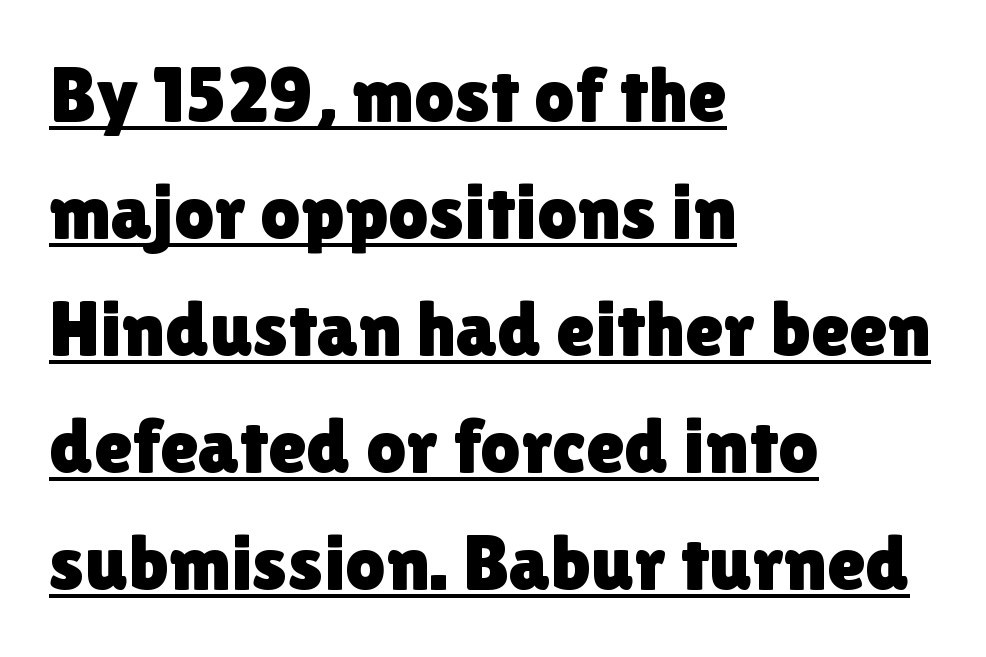
Is this a sans? Yes — the strokes have no serifs. Short and long lines alike share a common starting point at left. You could call the tracking neutral — neither tight nor loose. These lines were composed using upright roman letters.
